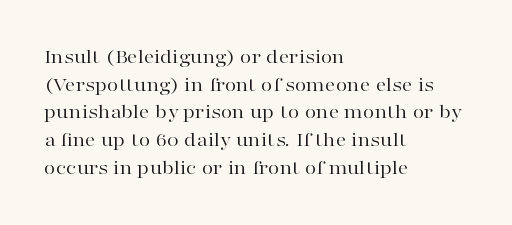
Every stem runs plumb, perpendicular to the baseline. Leftover space on each line is placed entirely after the last word. Check the space under the baseline: it is left empty. This reads as an unemphasized weight, regular at the heaviest. Caption: standard tracking, unaltered.
